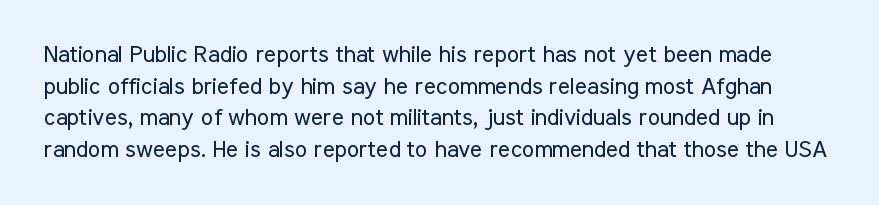
The image shows 23 px text type, upright; set normal line spacing (1.37x), normal letter spacing, not underlined.
